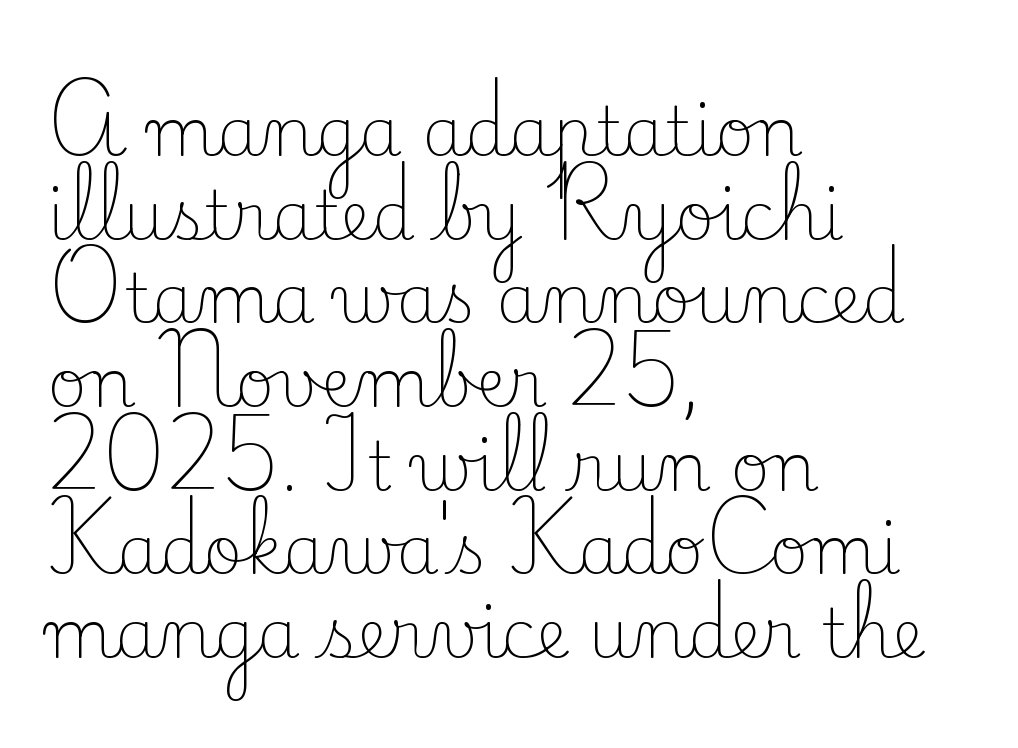
Q: Is the text bold? A: No.
Q: Is the text italic (slanted)? A: No, it is upright.
Q: Is the typeface a serif or a sans-serif typeface? A: Serif.
Q: Is the text underlined? A: No.
Q: How is the paragraph aligned? A: Left-aligned.
Q: Is the spacing between letters normal or unusually wide? A: Normal.
Q: Width (condensed, normal, or wide)? A: Normal.
Q: Stroke contrast? A: Low.
Q: x-height? A: Small.
Q: Monospaced? A: No.
